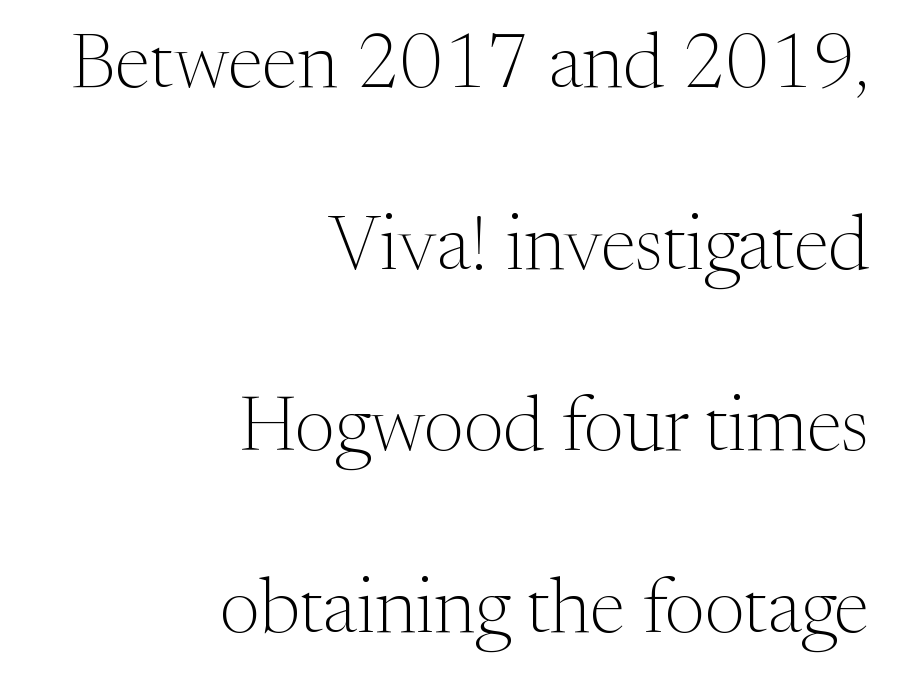
Compared with typical body copy, the letter spacing here is the same. Ascenders rise straight up at ninety degrees. Reading down the block, your eye finds every line finishing at a fixed right position. The face used here is proportionally spaced, like ordinary book or web type. The face used here is seriffed, in the tradition of book romans.
